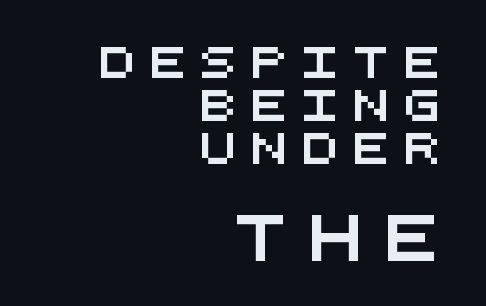
The image shows 46 px wide sans-serif type, monospaced; set right-aligned, normal line spacing (1.39x), unusually wide letter spacing (+0.44 em), not underlined; the second (bottom) block is 1.48x larger; medium stroke contrast and a large x-height.
